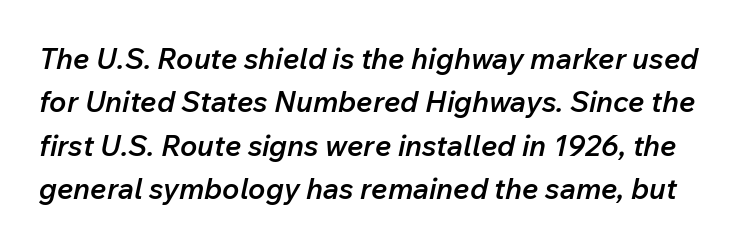
Q: Is the text bold? A: Semi-bold.
Q: Is the text italic (slanted)? A: Yes, it leans right by about 12 degrees.
Q: Is the text underlined? A: No.
Q: Is the spacing between letters normal or unusually wide? A: Normal.
Q: Is the spacing between lines tight, normal or loose? A: Normal.
Q: Width (condensed, normal, or wide)? A: Normal.
Q: Stroke contrast? A: Low.
Q: x-height? A: Medium.
Q: Monospaced? A: No.
